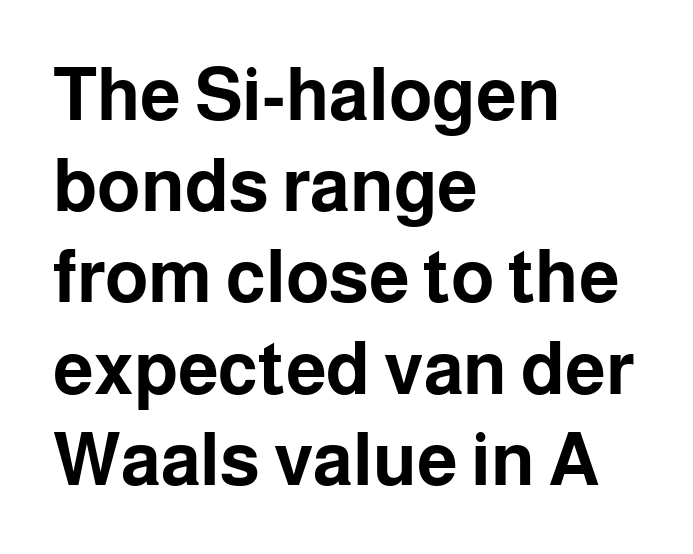
The image shows 73 px bold sans-serif type, upright; set left-aligned, normal line spacing (1.25x), normal letter spacing, not underlined; low stroke contrast and a medium x-height.
